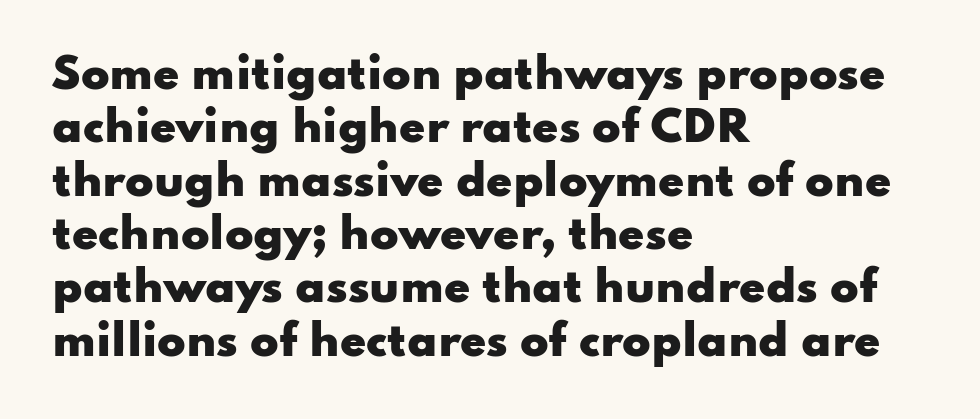
The designer left line spacing at the default. Glyph-to-glyph distance matches everyday printed text. Rendered with straight, roman letterforms. Layout note: lines flush left.
